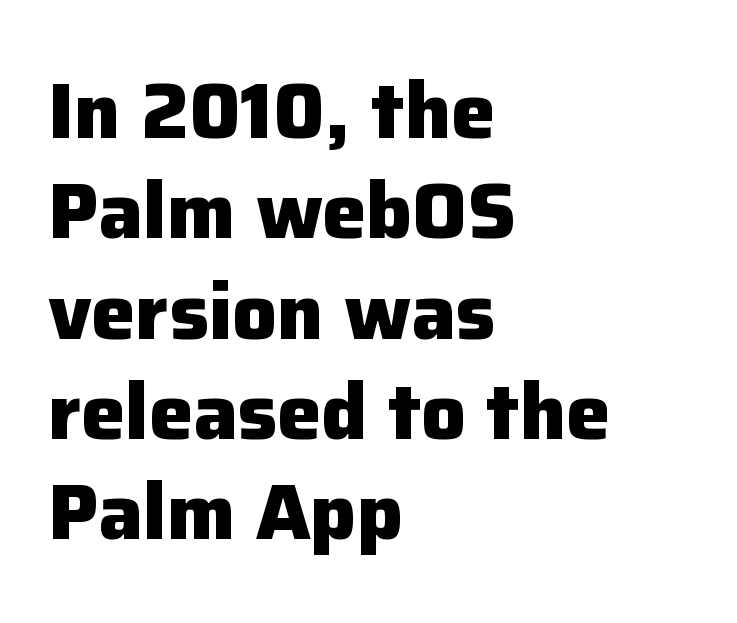
{"serif": "no", "italic": "no", "bold": "yes", "weight": "heavy", "width": "normal", "stroke_contrast": "low", "x_height": "medium", "monospaced": "no", "underline": "no", "align": "left", "line_spacing": "normal", "line_spacing_ratio": 1.27, "letter_spacing": "normal", "letter_spacing_em": 0.0, "glyph_px": 79}
